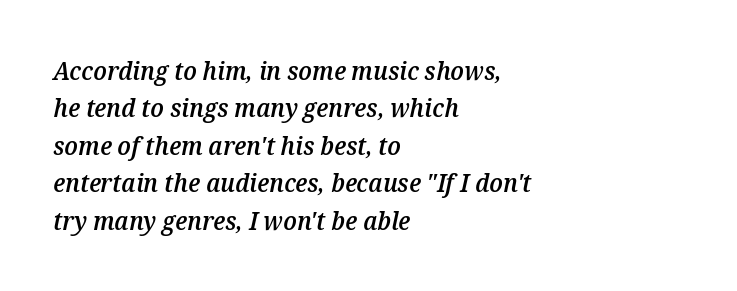
You can tell it's italic because the verticals aren't actually vertical. Check under the words: just untouched page. This sample uses plain, unmodified letter spacing. Casual observation: everything's shoved over to the left. Weight: semibold (demi). Leading: standard.
